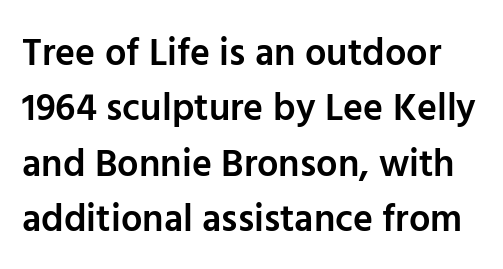
Characters remain perfectly vertical along every line. The glyphs are unaccompanied by any horizontal stroke below them. Proportional: the letters do not fall into vertical columns. The leading is moderate, giving the passage an even texture. The face used here is a sans, in the tradition of grotesques and geometrics.
